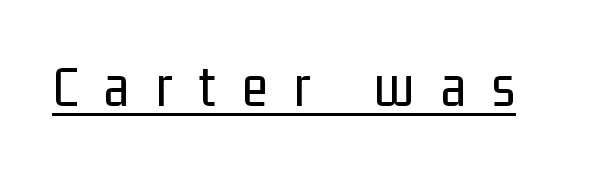
{"serif": "no", "italic": "no", "bold": "no", "weight": "regular", "width": "condensed", "stroke_contrast": "low", "x_height": "medium", "monospaced": "no", "underline": "yes", "letter_spacing": "wide", "letter_spacing_em": 0.44, "glyph_px": 60}
